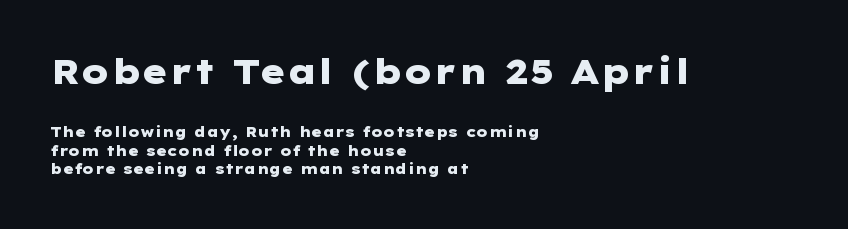
{"serif": "no", "italic": "no", "bold": "yes", "weight": "heavy", "width": "wide", "stroke_contrast": "low", "x_height": "medium", "underline": "no", "align": "left", "line_spacing": "normal", "line_spacing_ratio": 1.34, "letter_spacing": "normal", "letter_spacing_em": 0.0, "larger_block": "first", "size_ratio": 2.43, "glyph_px": 34}
